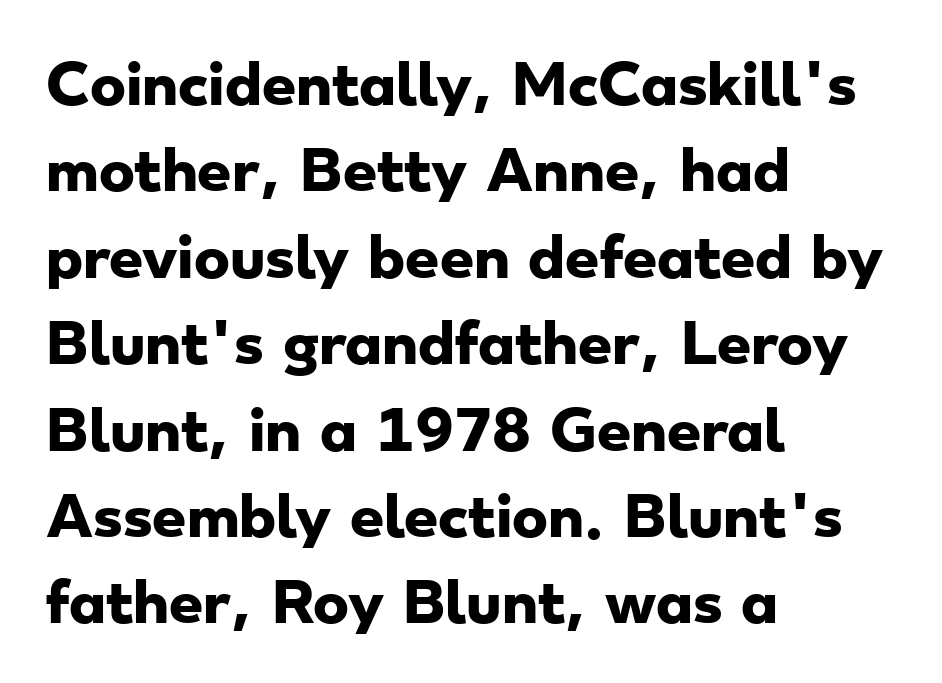
Looks like regular typesetting: each glyph gets only the width it needs. Nothing sits at the stroke ends, so this counts as sans-serif. Underlining? Definitely not there. The passage shown has conventional tracking throughout. The lines sit at an ordinary, default distance from one another. All the whitespace from short lines collects on the right.
